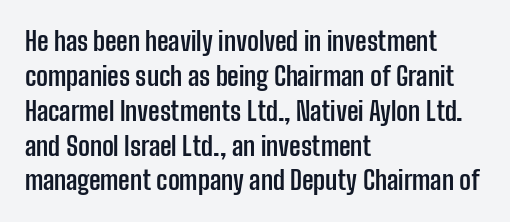
The baseline area is clear. The lines in this sample share a left origin and differ only in where they stop. The type is set solid horizontally, with unmodified tracking. Compared with typical paragraphs, the rows here are spaced about the same. Thick stems and heavy bowls — unmistakably bold. Ascenders rise straight up at ninety degrees.
